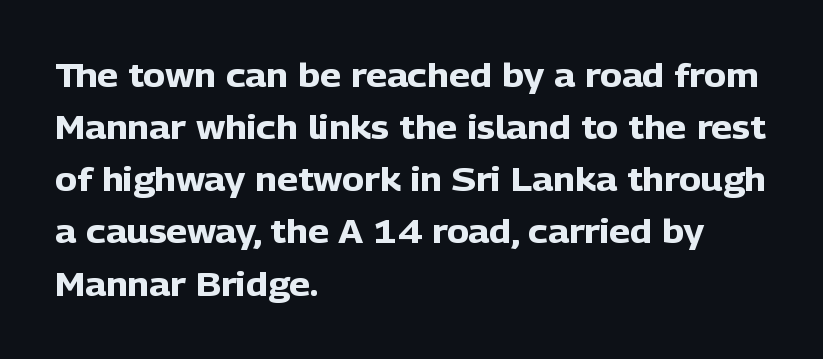
Upright lettering throughout. As a designer I'd log this as weight 700, bold. Descenders are the only things crossing below the line. What stands out about the letter spacing? Nothing — it is the standard amount. The setting favours the left margin, as ordinary paragraphs usually do. Note the varied advance widths — an 'i' is clearly narrower than an 'm'.
